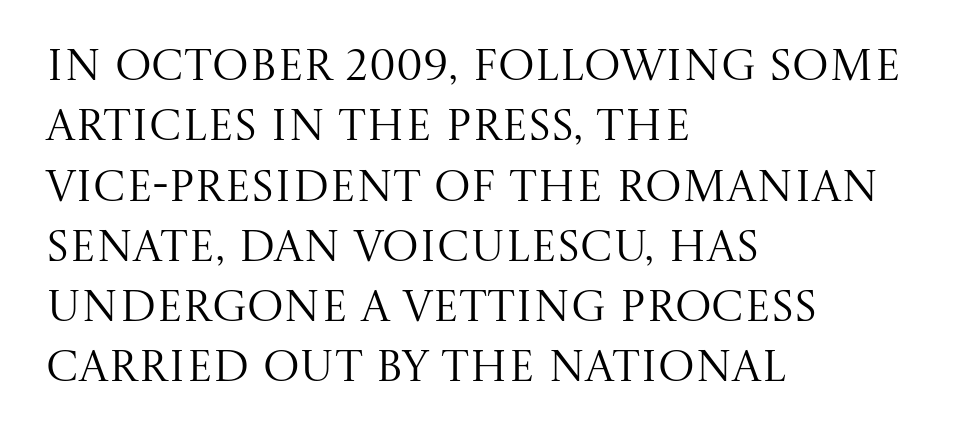
Q: Is the text bold? A: No.
Q: Is the text italic (slanted)? A: No, it is upright.
Q: Is the typeface a serif or a sans-serif typeface? A: Serif.
Q: Is the text underlined? A: No.
Q: How is the paragraph aligned? A: Left-aligned.
Q: Is the spacing between letters normal or unusually wide? A: Normal.
Q: Is the spacing between lines tight, normal or loose? A: Normal.
Q: Width (condensed, normal, or wide)? A: Normal.
Q: Stroke contrast? A: Medium.
Q: x-height? A: Large.
Q: Monospaced? A: No.
